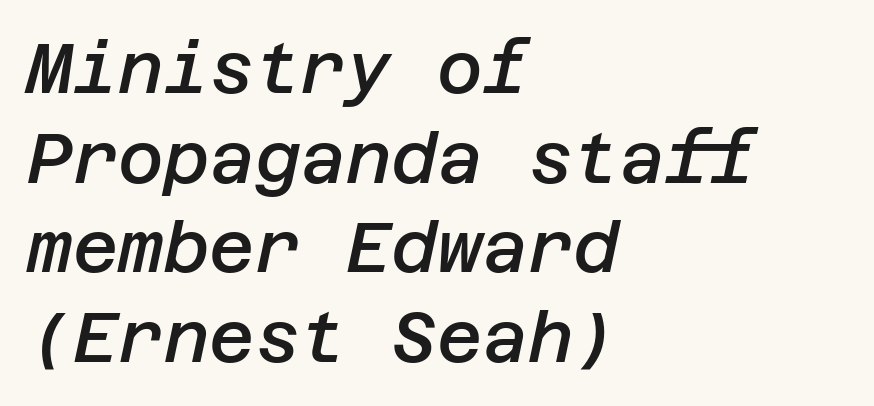
{"italic": "yes", "lean": "right", "slant_degrees": 12, "bold": "semi", "weight": "semibold", "width": "normal", "stroke_contrast": "low", "x_height": "large", "underline": "no", "align": "left", "line_spacing": "normal", "line_spacing_ratio": 1.28, "letter_spacing": "normal", "letter_spacing_em": 0.0, "glyph_px": 70}
